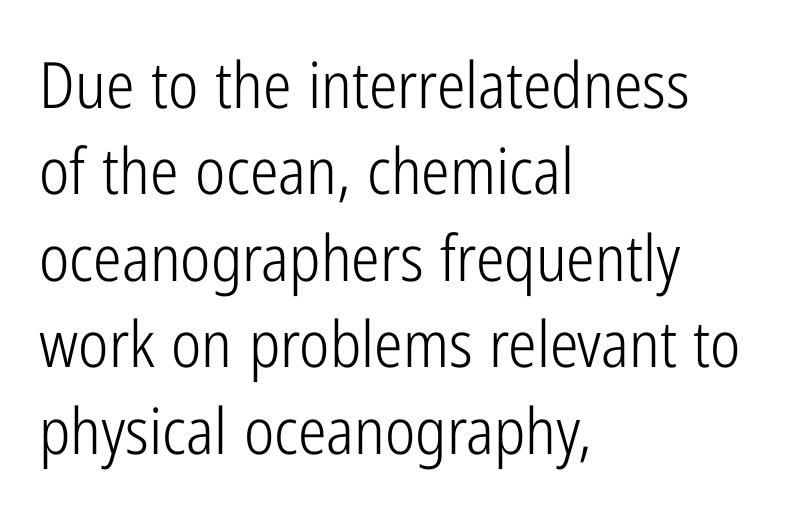
Serif or sans? Sans — the stroke terminals are bare. Ordinary non-slanted type is in use. The rendering uses natural spacing where letterforms have individual widths. Inter-character spacing is left at the font's built-in metrics.
